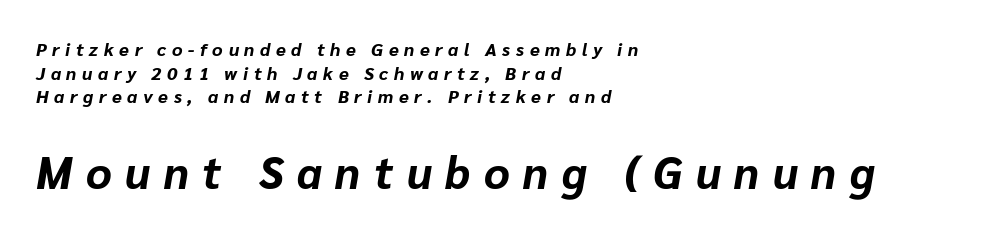
{"italic": "yes", "lean": "right", "slant_degrees": 10, "bold": "yes", "weight": "bold", "width": "normal", "stroke_contrast": "low", "x_height": "medium", "monospaced": "no", "underline": "no", "align": "left", "line_spacing": "normal", "line_spacing_ratio": 1.31, "letter_spacing": "wide", "letter_spacing_em": 0.31, "larger_block": "second", "size_ratio": 2.44, "glyph_px": 44}
